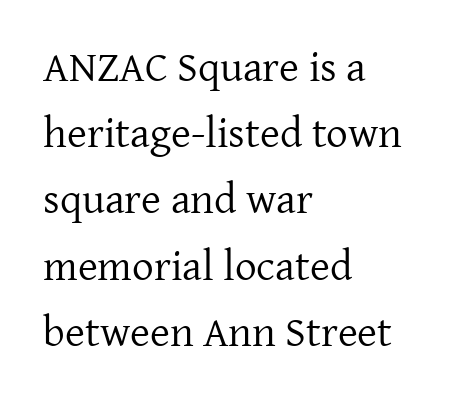
Q: Is the text bold? A: No.
Q: Is the text italic (slanted)? A: No, it is upright.
Q: Is the typeface a serif or a sans-serif typeface? A: Serif.
Q: Is the text underlined? A: No.
Q: How is the paragraph aligned? A: Left-aligned.
Q: Is the spacing between letters normal or unusually wide? A: Normal.
Q: Is the spacing between lines tight, normal or loose? A: Normal.
Q: Width (condensed, normal, or wide)? A: Normal.
Q: Stroke contrast? A: Low.
Q: x-height? A: Medium.
Q: Monospaced? A: No.
